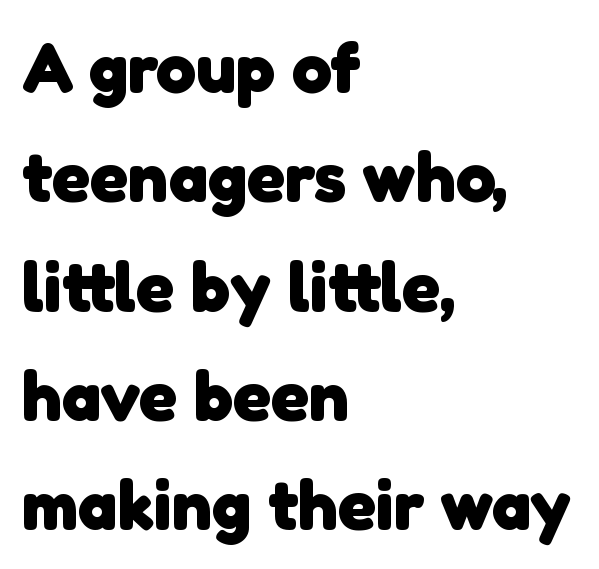
Q: Is the text bold? A: Yes.
Q: Is the typeface a serif or a sans-serif typeface? A: Sans-serif.
Q: Is the text underlined? A: No.
Q: How is the paragraph aligned? A: Left-aligned.
Q: Is the spacing between letters normal or unusually wide? A: Normal.
Q: Is the spacing between lines tight, normal or loose? A: Normal.
Q: Width (condensed, normal, or wide)? A: Normal.
Q: Stroke contrast? A: Low.
Q: x-height? A: Medium.
Q: Monospaced? A: No.
